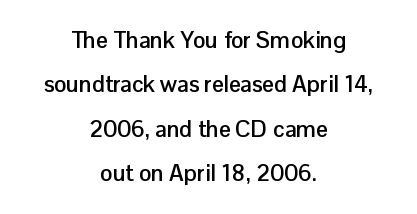
The image shows 23 px bold type, upright; set centered, loose line spacing (1.93x), normal letter spacing, not underlined.
